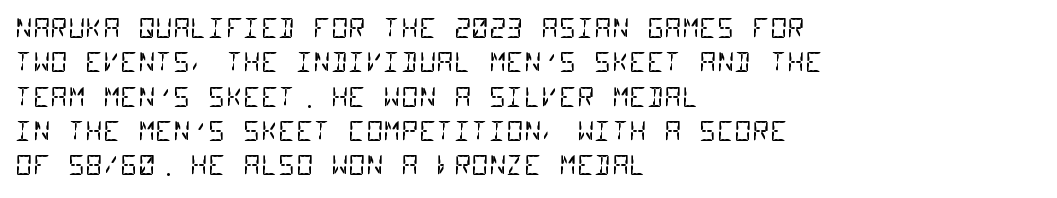
{"bold": "no", "underline": "no", "align": "left", "line_spacing": "normal", "line_spacing_ratio": 1.27, "letter_spacing": "normal", "letter_spacing_em": 0.0, "glyph_px": 27}
